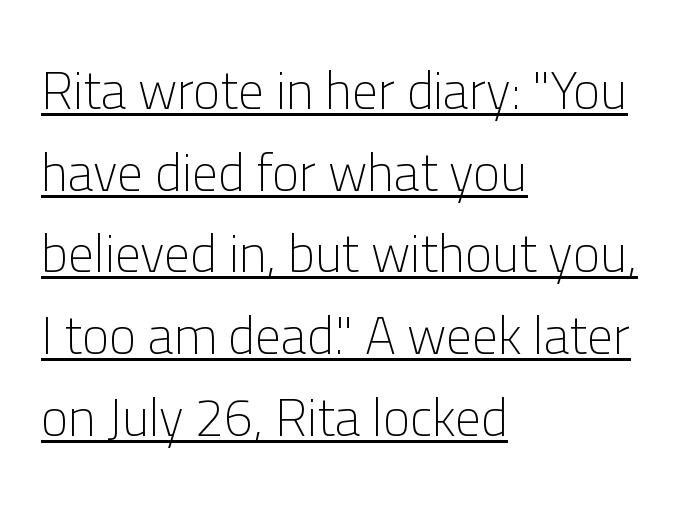
{"serif": "no", "italic": "no", "bold": "no", "weight": "light", "width": "normal", "stroke_contrast": "low", "x_height": "medium", "monospaced": "no", "underline": "yes", "align": "left", "line_spacing": "normal", "line_spacing_ratio": 1.57, "letter_spacing": "normal", "letter_spacing_em": 0.0, "glyph_px": 52}
